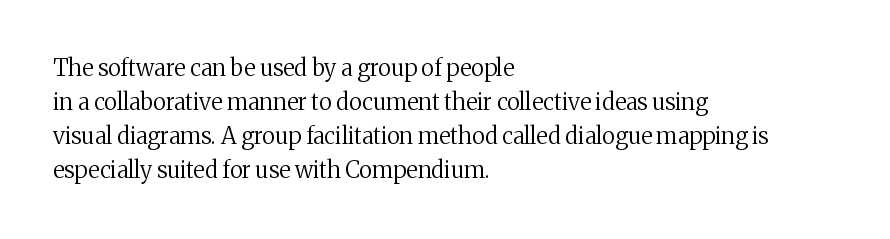
Q: Is the text bold? A: No.
Q: Is the text italic (slanted)? A: No, it is upright.
Q: Is the text underlined? A: No.
Q: How is the paragraph aligned? A: Left-aligned.
Q: Is the spacing between letters normal or unusually wide? A: Normal.
Q: Is the spacing between lines tight, normal or loose? A: Normal.
